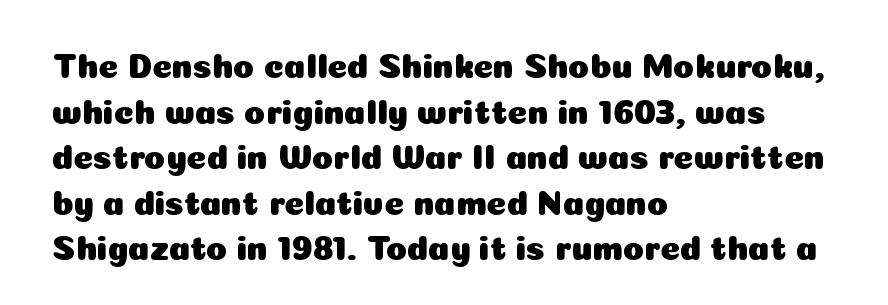
In terms of letterform style, serifs are entirely absent. These lines are set flush left with a ragged right edge. Baseline-to-baseline distance is the conventional proportion of letter height. Honestly, there is no underline to notice here at all. This sample uses an upright cut, with every glyph sitting square on the baseline.
